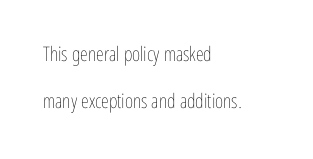
Vertical strokes here are truly vertical. Underlining? Definitely not there. Students, note that the glyphs here touch the page at normal intervals. Is this a heavy cut? Hardly; it is regular or lighter.
